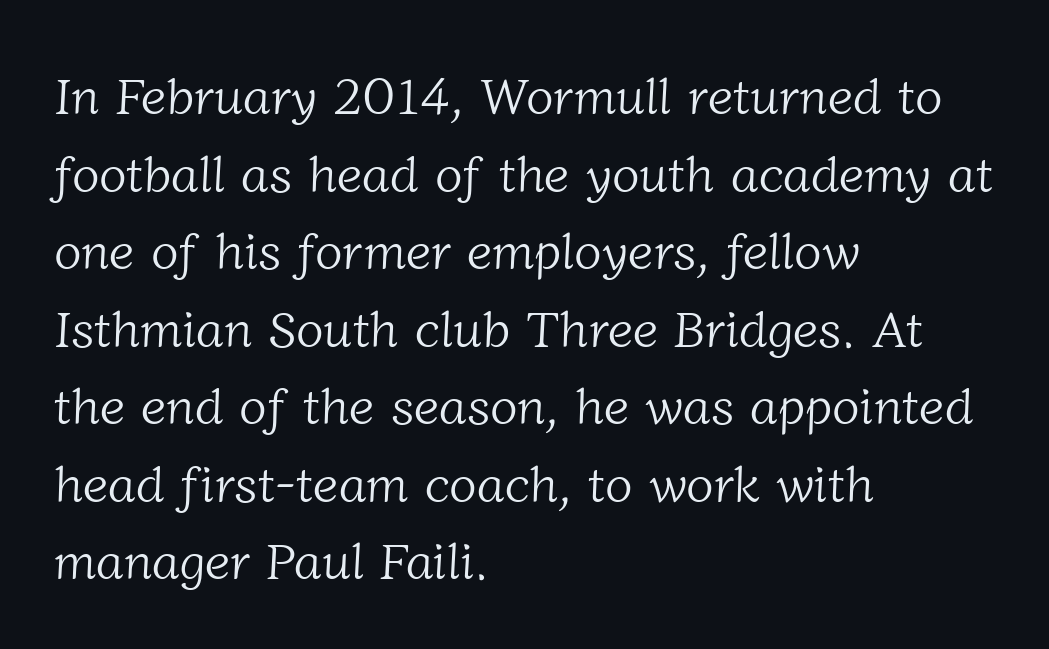
Underline: absent. The weight would be labelled regular, book, light, or lighter still. The type family on display is of the serif kind. Vertically, the passage feels balanced, rows spaced as you'd expect.
